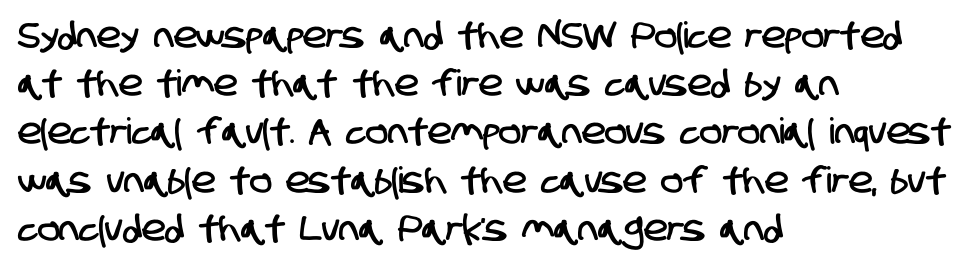
Q: Is the typeface a serif or a sans-serif typeface? A: Sans-serif.
Q: Is the text underlined? A: No.
Q: How is the paragraph aligned? A: Left-aligned.
Q: Is the spacing between letters normal or unusually wide? A: Normal.
Q: Is the spacing between lines tight, normal or loose? A: Normal.
Q: Width (condensed, normal, or wide)? A: Condensed.
Q: Stroke contrast? A: Low.
Q: x-height? A: Large.
Q: Monospaced? A: No.
